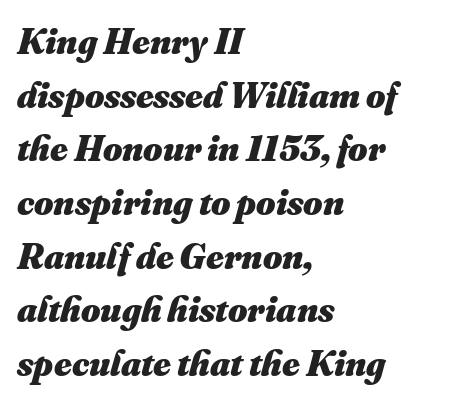
The image shows 37 px heavy type; set left-aligned, normal line spacing (1.45x), normal letter spacing, not underlined; medium stroke contrast and a small x-height.
